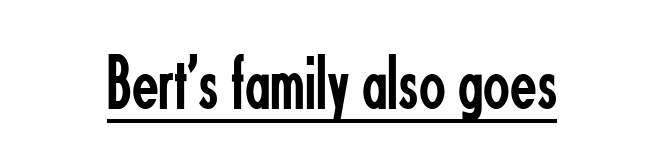
The image shows 78 px regular-weight, condensed sans-serif type, upright; set normal letter spacing, underlined; low stroke contrast and a small x-height.
